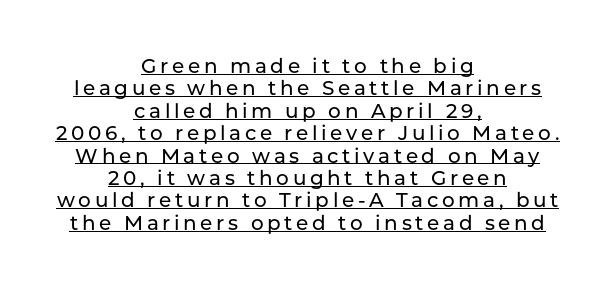
The line-height multiplier appears low, near solid setting. Beneath each row of characters lies a ruled line. A typesetter would mark this as roman, not italic. These lines stack symmetrically, like a column narrowing and widening about its center.
